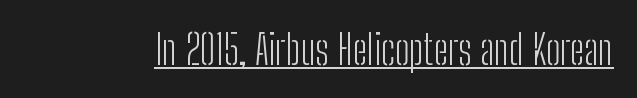
Q: Is the text bold? A: No.
Q: Is the text italic (slanted)? A: No, it is upright.
Q: Is the typeface a serif or a sans-serif typeface? A: Sans-serif.
Q: Is the text underlined? A: Yes.
Q: Is the spacing between letters normal or unusually wide? A: Normal.
Q: Width (condensed, normal, or wide)? A: Condensed.
Q: Stroke contrast? A: Low.
Q: x-height? A: Medium.
Q: Monospaced? A: No.
